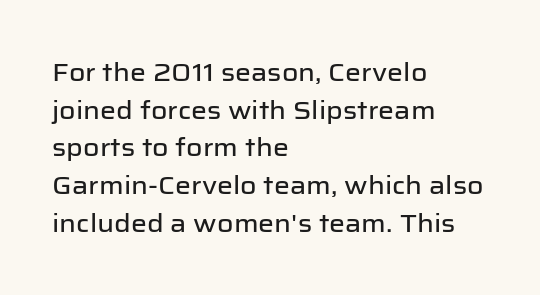
Descender tails drop into unmarked territory. If you drew a ruler down the left edge, every line would touch it. Nope, not italic — everything's standing straight. Successive baselines arrive at the customary interval. Tracking value appears to be zero — textbook default spacing.
